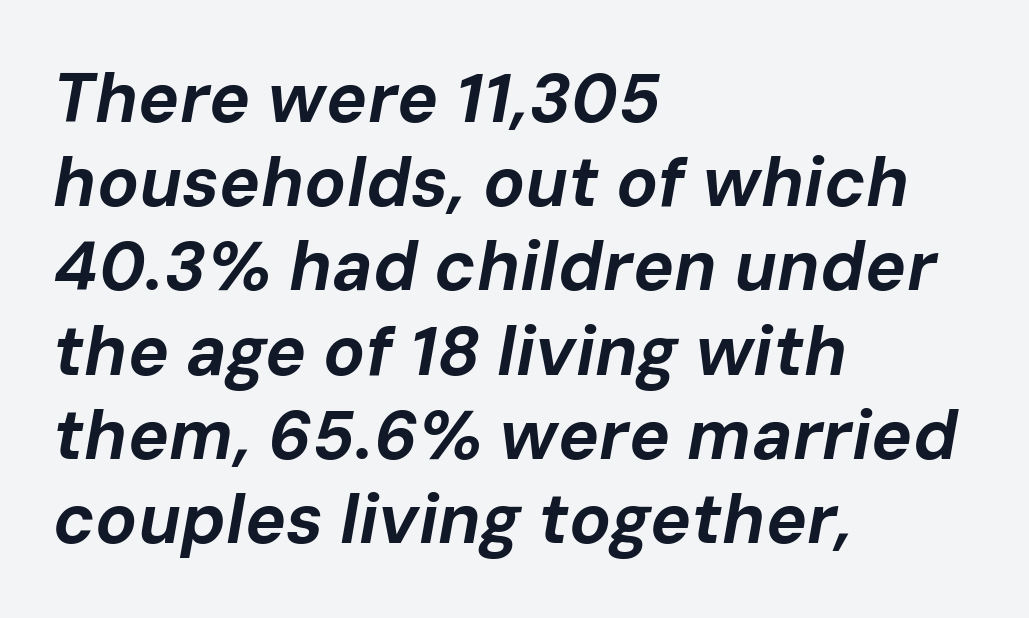
Q: Is the text bold? A: Yes.
Q: Is the text italic (slanted)? A: Yes, it leans right by about 10 degrees.
Q: Is the text underlined? A: No.
Q: How is the paragraph aligned? A: Left-aligned.
Q: Is the spacing between letters normal or unusually wide? A: Normal.
Q: Width (condensed, normal, or wide)? A: Normal.
Q: Stroke contrast? A: Low.
Q: x-height? A: Medium.
Q: Monospaced? A: No.
